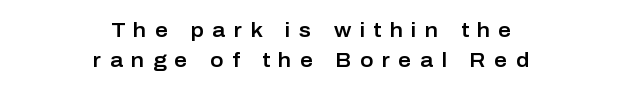
Q: Is the text italic (slanted)? A: No, it is upright.
Q: Is the text underlined? A: No.
Q: How is the paragraph aligned? A: Centered.
Q: Is the spacing between letters normal or unusually wide? A: Unusually wide.
Q: Is the spacing between lines tight, normal or loose? A: Normal.
